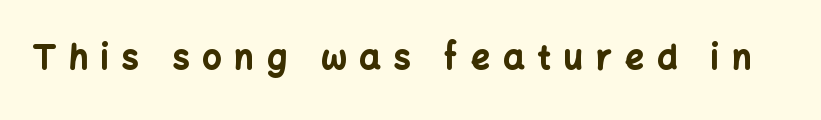
The image shows 33 px bold sans-serif type, upright; set unusually wide letter spacing (+0.4 em), not underlined; low stroke contrast and a medium x-height.
